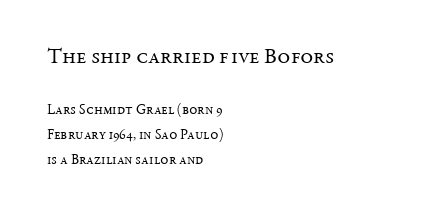
No heavy texture on the line: the type isn't bold. The lettering holds an erect, upright posture throughout. The upper block of text is set noticeably larger than the block beneath it. The words here are not underlined.
